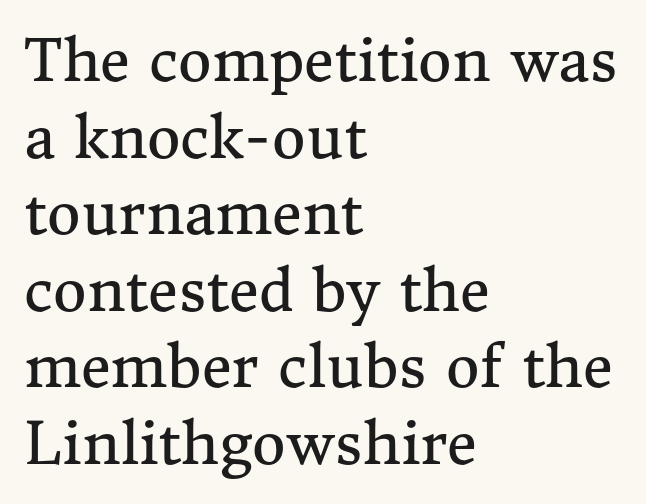
{"serif": "yes", "italic": "no", "bold": "no", "weight": "regular", "width": "normal", "stroke_contrast": "medium", "x_height": "medium", "monospaced": "no", "underline": "no", "align": "left", "line_spacing": "normal", "line_spacing_ratio": 1.32, "letter_spacing": "normal", "letter_spacing_em": 0.0, "glyph_px": 58}
